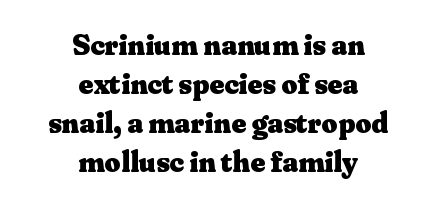
Q: Is the text bold? A: Yes.
Q: Is the text italic (slanted)? A: No, it is upright.
Q: Is the typeface a serif or a sans-serif typeface? A: Serif.
Q: Is the text underlined? A: No.
Q: How is the paragraph aligned? A: Centered.
Q: Is the spacing between letters normal or unusually wide? A: Normal.
Q: Is the spacing between lines tight, normal or loose? A: Normal.
Q: Width (condensed, normal, or wide)? A: Normal.
Q: Stroke contrast? A: Medium.
Q: x-height? A: Small.
Q: Monospaced? A: No.
